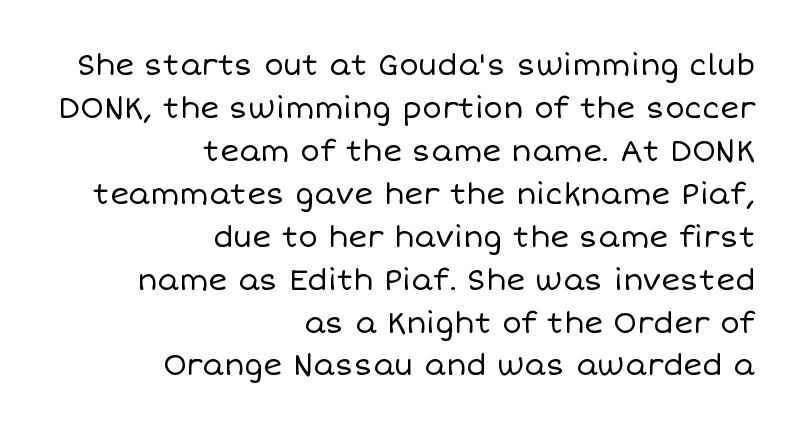
{"italic": "no", "bold": "no", "weight": "regular", "width": "normal", "stroke_contrast": "low", "x_height": "large", "monospaced": "no", "underline": "no", "align": "right", "line_spacing": "normal", "line_spacing_ratio": 1.48, "letter_spacing": "normal", "letter_spacing_em": 0.0, "glyph_px": 29}
